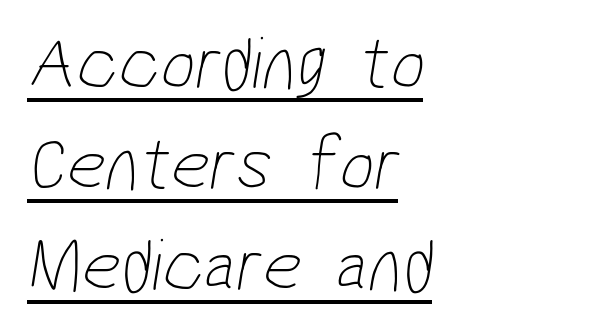
The image shows 76 px thin, condensed sans-serif type; set left-aligned, normal line spacing (1.33x), normal letter spacing, underlined; low stroke contrast and a medium x-height.
